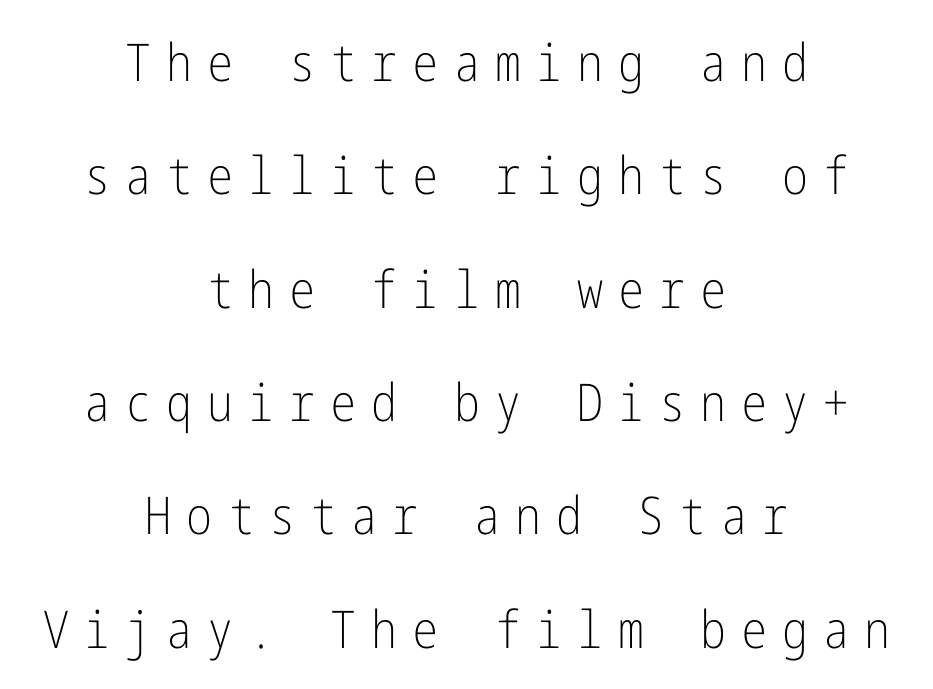
Q: Is the text bold? A: No.
Q: Is the text italic (slanted)? A: No, it is upright.
Q: Is the typeface a serif or a sans-serif typeface? A: Sans-serif.
Q: Is the text underlined? A: No.
Q: How is the paragraph aligned? A: Centered.
Q: Is the spacing between letters normal or unusually wide? A: Unusually wide.
Q: Is the spacing between lines tight, normal or loose? A: Loose.
Q: Width (condensed, normal, or wide)? A: Condensed.
Q: Stroke contrast? A: Low.
Q: x-height? A: Medium.
